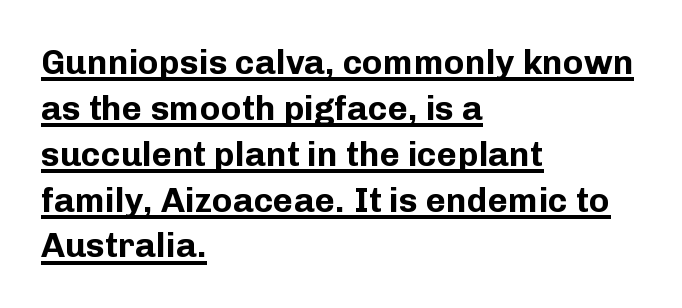
{"serif": "no", "italic": "no", "bold": "yes", "weight": "bold", "width": "normal", "stroke_contrast": "low", "x_height": "medium", "monospaced": "no", "underline": "yes", "align": "left", "line_spacing": "normal", "line_spacing_ratio": 1.31, "letter_spacing": "normal", "letter_spacing_em": 0.0, "glyph_px": 35}
